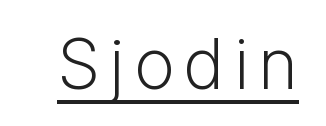
The image shows 69 px light sans-serif type, upright; set underlined; low stroke contrast and a medium x-height.
